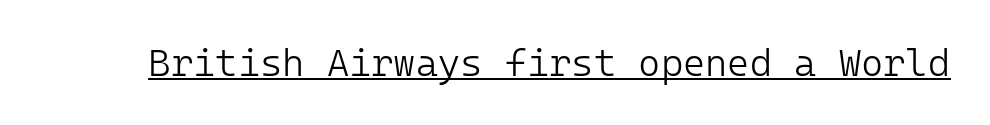
Q: Is the text bold? A: No.
Q: Is the text italic (slanted)? A: No, it is upright.
Q: Is the typeface a serif or a sans-serif typeface? A: Sans-serif.
Q: Is the text underlined? A: Yes.
Q: Is the spacing between letters normal or unusually wide? A: Normal.
Q: Width (condensed, normal, or wide)? A: Normal.
Q: Stroke contrast? A: Low.
Q: x-height? A: Medium.
